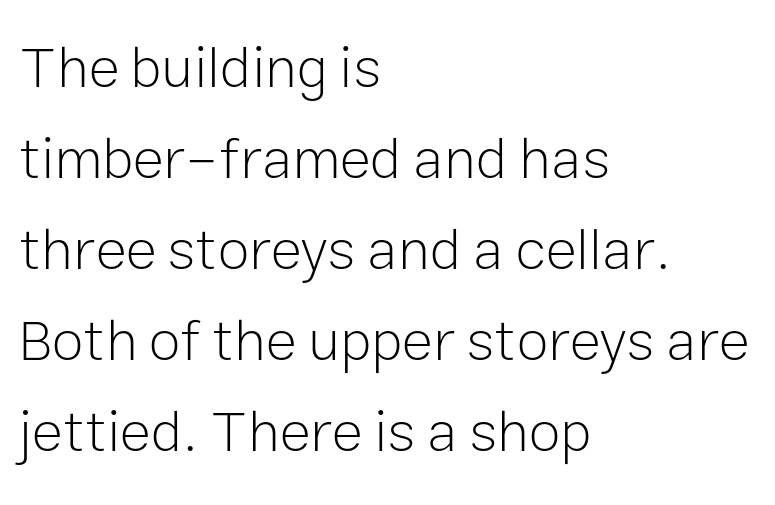
Q: Is the text bold? A: No.
Q: Is the text italic (slanted)? A: No, it is upright.
Q: Is the typeface a serif or a sans-serif typeface? A: Sans-serif.
Q: Is the text underlined? A: No.
Q: How is the paragraph aligned? A: Left-aligned.
Q: Is the spacing between letters normal or unusually wide? A: Normal.
Q: Is the spacing between lines tight, normal or loose? A: Normal.
Q: Width (condensed, normal, or wide)? A: Normal.
Q: Stroke contrast? A: Low.
Q: x-height? A: Medium.
Q: Monospaced? A: No.
